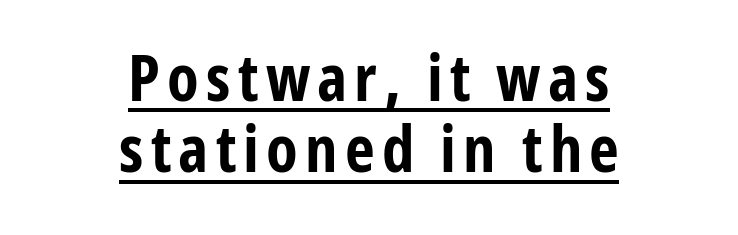
Looks like regular typesetting: each glyph gets only the width it needs. The lines are quadded center. Heft: maximum for text — a bold. Are there feet on the stems? There aren't — it's a sans. Posture: upright roman. Leading is clearly below the norm, producing a dense column.
